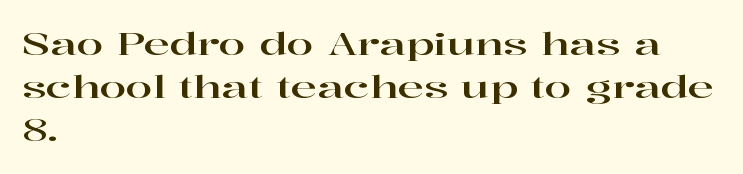
Q: Is the text italic (slanted)? A: No, it is upright.
Q: Is the typeface a serif or a sans-serif typeface? A: Serif.
Q: Is the text underlined? A: No.
Q: How is the paragraph aligned? A: Left-aligned.
Q: Is the spacing between letters normal or unusually wide? A: Normal.
Q: Is the spacing between lines tight, normal or loose? A: Normal.
Q: Width (condensed, normal, or wide)? A: Wide.
Q: Stroke contrast? A: High.
Q: x-height? A: Medium.
Q: Monospaced? A: No.
